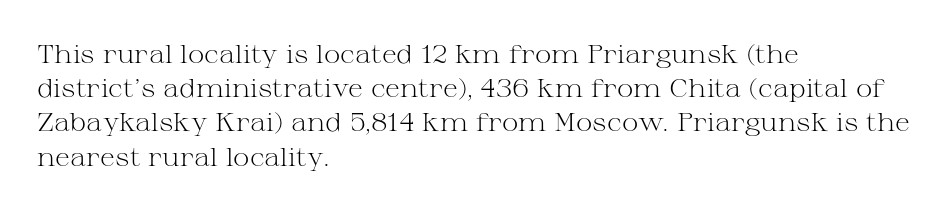
{"italic": "no", "bold": "no", "underline": "no", "align": "left", "line_spacing": "normal", "line_spacing_ratio": 1.37, "letter_spacing": "normal", "letter_spacing_em": 0.0, "glyph_px": 25}
